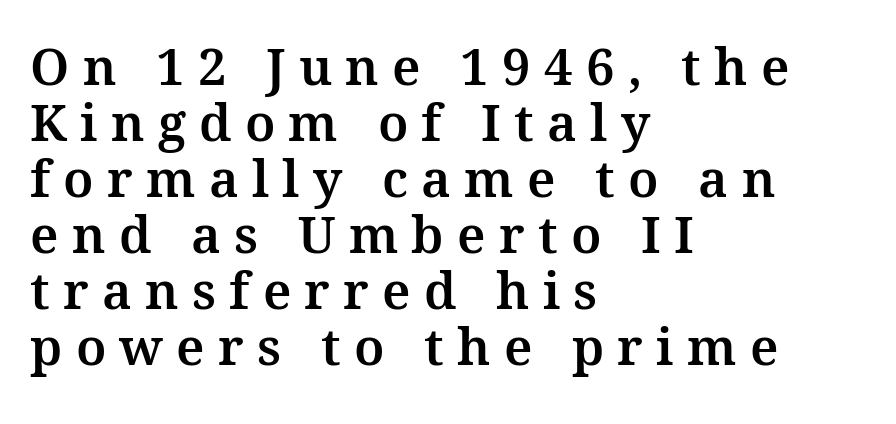
The image shows 51 px serif type, upright; set left-aligned, tight line spacing (1.1x), unusually wide letter spacing (+0.26 em), not underlined; medium stroke contrast and a medium x-height.
